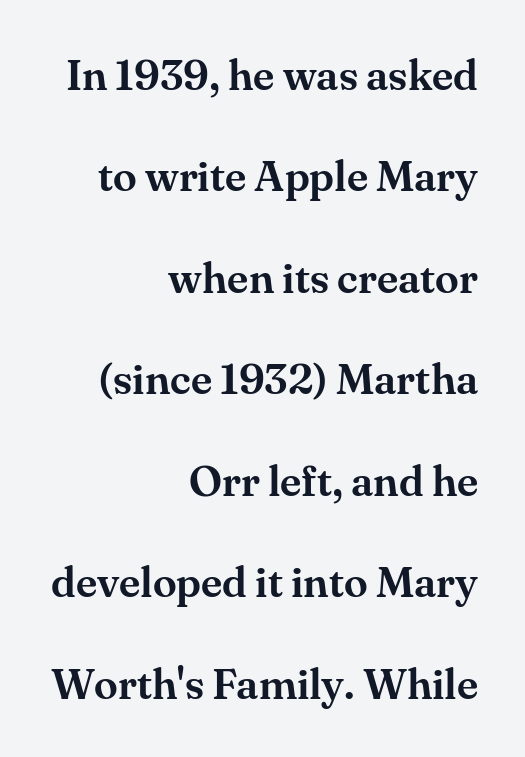
Spacing verdict: proportional, widths tailored to each character. Is this a sans? No — the strokes have serifs. Words appear dense and cohesive because spacing is normal. The space directly below the letters is spotless. Unlike italic type, these characters show no tilt at all.
